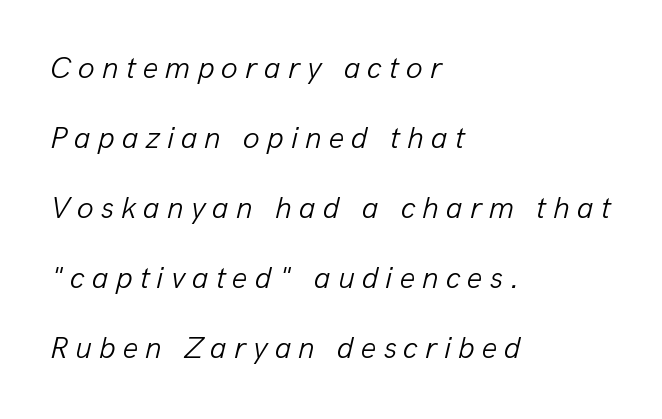
Q: Is the text bold? A: No.
Q: Is the text italic (slanted)? A: Yes, it leans right by about 13 degrees.
Q: Is the text underlined? A: No.
Q: How is the paragraph aligned? A: Left-aligned.
Q: Is the spacing between letters normal or unusually wide? A: Unusually wide.
Q: Is the spacing between lines tight, normal or loose? A: Loose.
Q: Width (condensed, normal, or wide)? A: Normal.
Q: Stroke contrast? A: Low.
Q: x-height? A: Medium.
Q: Monospaced? A: No.
